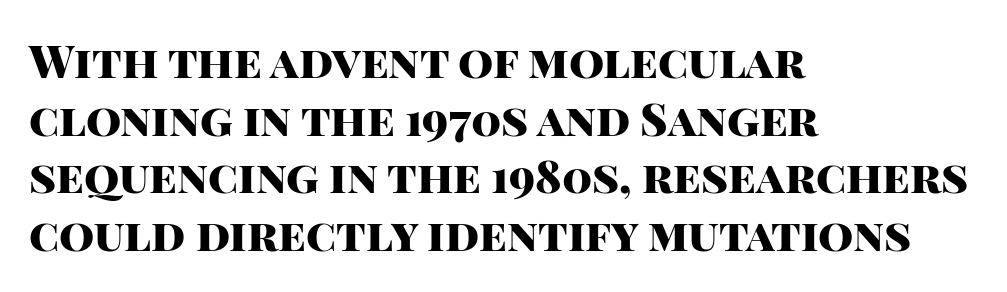
Q: Is the text bold? A: Yes.
Q: Is the text italic (slanted)? A: No, it is upright.
Q: Is the typeface a serif or a sans-serif typeface? A: Sans-serif.
Q: Is the text underlined? A: No.
Q: How is the paragraph aligned? A: Left-aligned.
Q: Is the spacing between letters normal or unusually wide? A: Normal.
Q: Is the spacing between lines tight, normal or loose? A: Normal.
Q: Width (condensed, normal, or wide)? A: Normal.
Q: Stroke contrast? A: High.
Q: x-height? A: Large.
Q: Monospaced? A: No.
